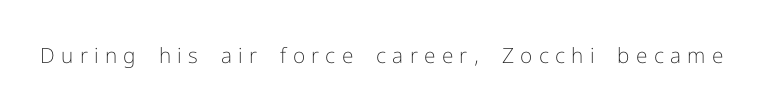
The image shows 21 px text type, upright; set unusually wide letter spacing (+0.3 em), not underlined.
